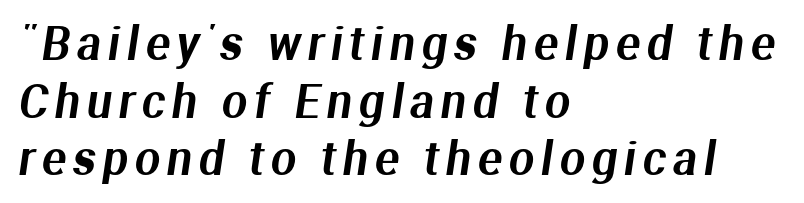
{"serif": "no", "width": "normal", "stroke_contrast": "medium", "x_height": "medium", "monospaced": "no", "underline": "no", "align": "left", "line_spacing": "normal", "line_spacing_ratio": 1.28, "glyph_px": 45}
